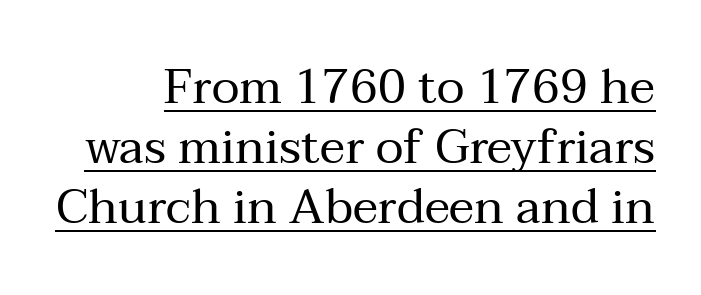
Q: Is the text bold? A: No.
Q: Is the text italic (slanted)? A: No, it is upright.
Q: Is the typeface a serif or a sans-serif typeface? A: Serif.
Q: Is the text underlined? A: Yes.
Q: Is the spacing between letters normal or unusually wide? A: Normal.
Q: Is the spacing between lines tight, normal or loose? A: Normal.
Q: Width (condensed, normal, or wide)? A: Normal.
Q: Stroke contrast? A: Medium.
Q: x-height? A: Medium.
Q: Monospaced? A: No.
